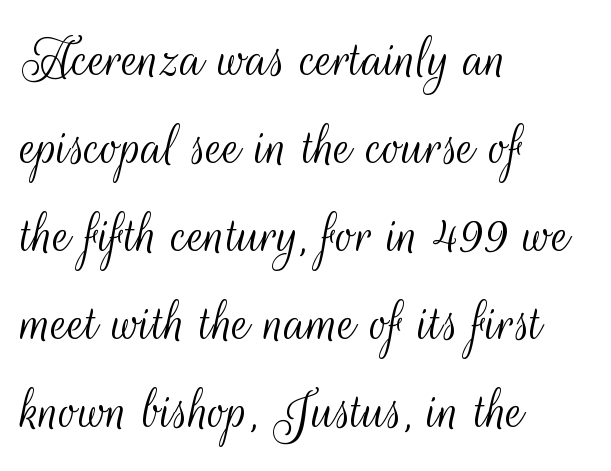
The image shows 62 px light, condensed sans-serif type; set left-aligned, normal line spacing (1.42x), normal letter spacing, not underlined; medium stroke contrast and a small x-height.
